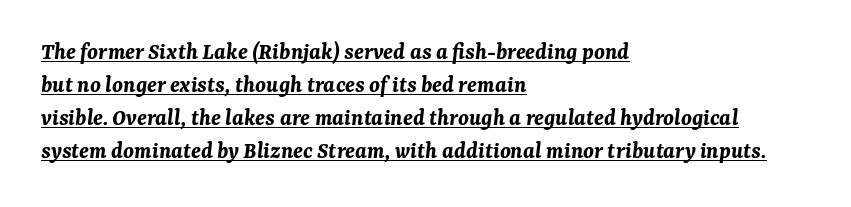
Q: Is the text bold? A: Yes.
Q: Is the text italic (slanted)? A: Yes, it leans right by about 7 degrees.
Q: Is the text underlined? A: Yes.
Q: How is the paragraph aligned? A: Left-aligned.
Q: Is the spacing between letters normal or unusually wide? A: Normal.
Q: Is the spacing between lines tight, normal or loose? A: Normal.
